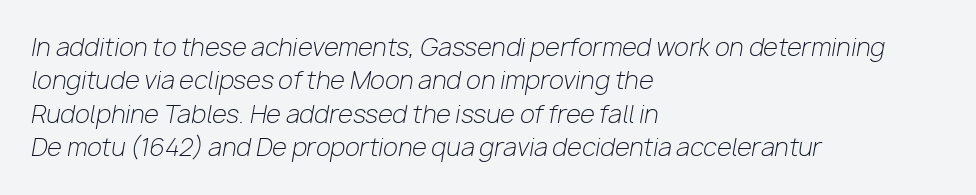
Q: Is the text bold? A: No.
Q: Is the text italic (slanted)? A: Yes, it leans right by about 10 degrees.
Q: Is the text underlined? A: No.
Q: How is the paragraph aligned? A: Left-aligned.
Q: Is the spacing between letters normal or unusually wide? A: Normal.
Q: Is the spacing between lines tight, normal or loose? A: Normal.
